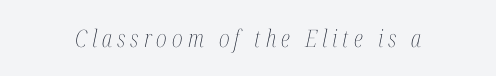
The image shows 24 px text type, italic (leaning right); set unusually wide letter spacing (+0.21 em), not underlined.
